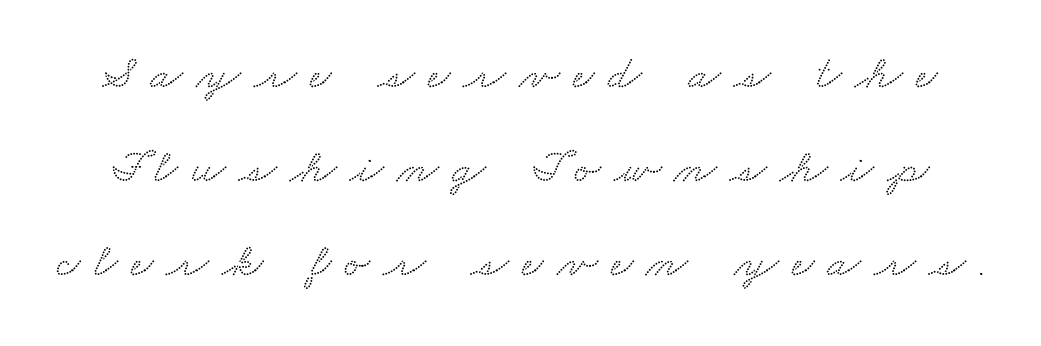
{"serif": "yes", "width": "wide", "stroke_contrast": "medium", "x_height": "small", "monospaced": "no", "underline": "no", "line_spacing": "loose", "line_spacing_ratio": 1.96, "letter_spacing": "wide", "letter_spacing_em": 0.28, "glyph_px": 48}
